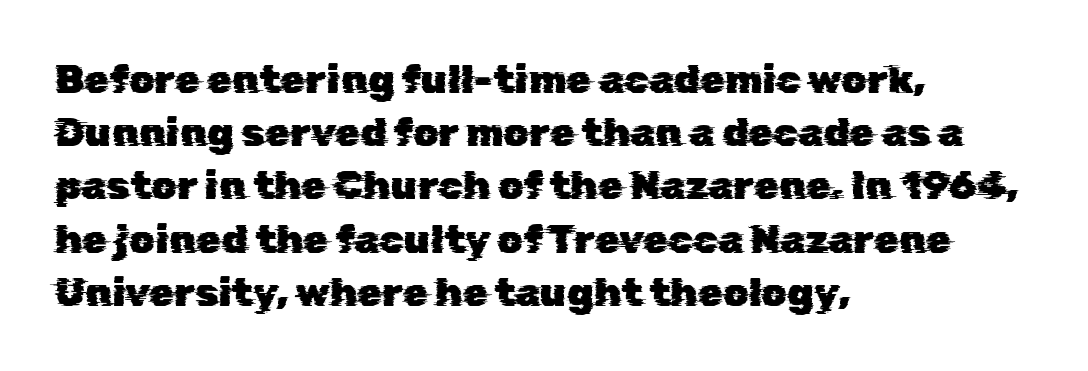
The line texture is even and compact thanks to regular tracking. In CSS terms this would be text-align: left. Line spacing here is normal. Letterform terminals end flat and unadorned throughout the passage.
